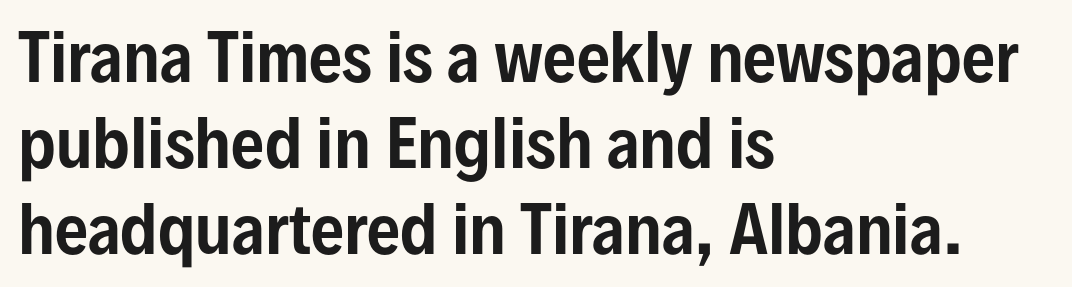
The image shows 65 px condensed sans-serif type, upright; set left-aligned, normal line spacing (1.32x), normal letter spacing, not underlined; low stroke contrast and a medium x-height.
